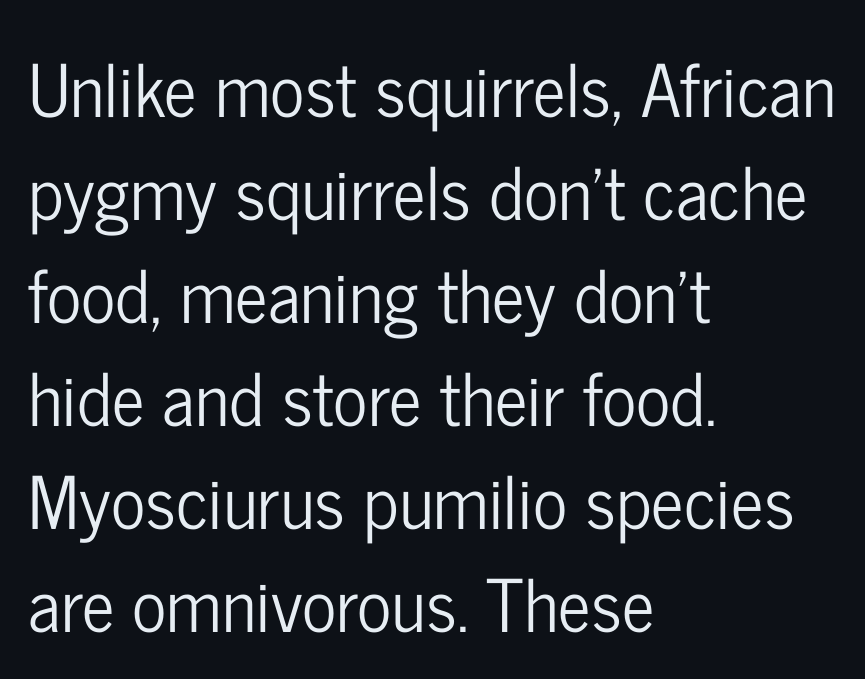
Letter spacing: default. Honestly, the row spacing looks completely unremarkable. No word sits above an underline. The passage is arranged the way most books set body copy — flush left. The face used here is proportionally spaced, like ordinary book or web type.
